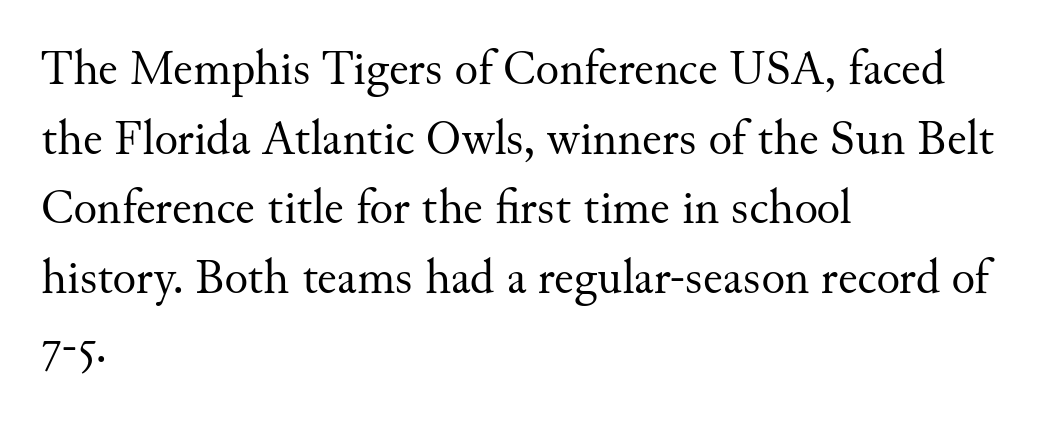
{"serif": "yes", "italic": "no", "bold": "no", "weight": "regular", "width": "normal", "stroke_contrast": "medium", "x_height": "small", "monospaced": "no", "underline": "no", "align": "left", "line_spacing": "normal", "line_spacing_ratio": 1.42, "letter_spacing": "normal", "letter_spacing_em": 0.0, "glyph_px": 49}
